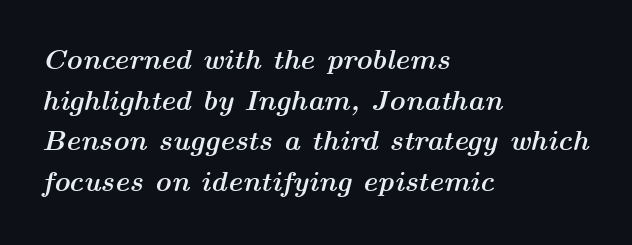
Q: Is the text bold? A: Yes.
Q: Is the text italic (slanted)? A: Yes, it leans right by about 14 degrees.
Q: Is the text underlined? A: No.
Q: How is the paragraph aligned? A: Left-aligned.
Q: Is the spacing between letters normal or unusually wide? A: Normal.
Q: Is the spacing between lines tight, normal or loose? A: Normal.
Q: Width (condensed, normal, or wide)? A: Wide.
Q: Stroke contrast? A: Medium.
Q: x-height? A: Medium.
Q: Monospaced? A: No.
